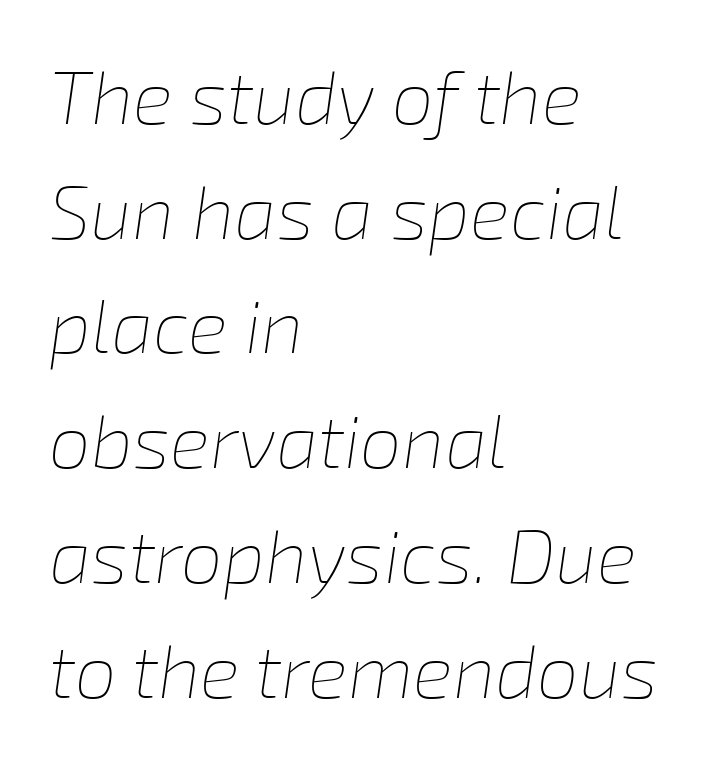
Q: Is the text bold? A: No.
Q: Is the text italic (slanted)? A: Yes, it leans right by about 8 degrees.
Q: Is the text underlined? A: No.
Q: How is the paragraph aligned? A: Left-aligned.
Q: Is the spacing between letters normal or unusually wide? A: Normal.
Q: Is the spacing between lines tight, normal or loose? A: Normal.
Q: Width (condensed, normal, or wide)? A: Normal.
Q: Stroke contrast? A: Low.
Q: x-height? A: Medium.
Q: Monospaced? A: No.
